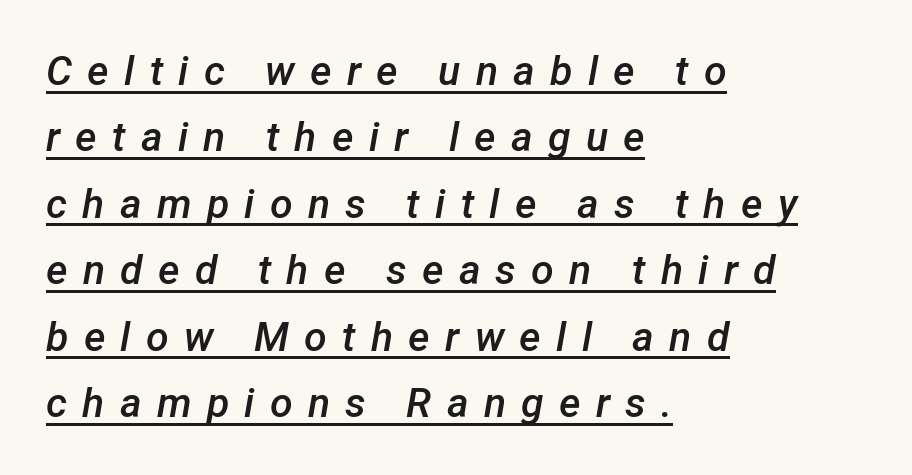
Q: Is the text bold? A: Semi-bold.
Q: Is the text italic (slanted)? A: Yes, it leans right by about 12 degrees.
Q: Is the text underlined? A: Yes.
Q: How is the paragraph aligned? A: Left-aligned.
Q: Is the spacing between letters normal or unusually wide? A: Unusually wide.
Q: Is the spacing between lines tight, normal or loose? A: Normal.
Q: Width (condensed, normal, or wide)? A: Normal.
Q: Stroke contrast? A: Low.
Q: x-height? A: Medium.
Q: Monospaced? A: No.
